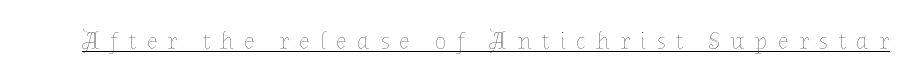
{"italic": "no", "bold": "no", "underline": "yes", "letter_spacing": "wide", "letter_spacing_em": 0.4, "glyph_px": 25}
